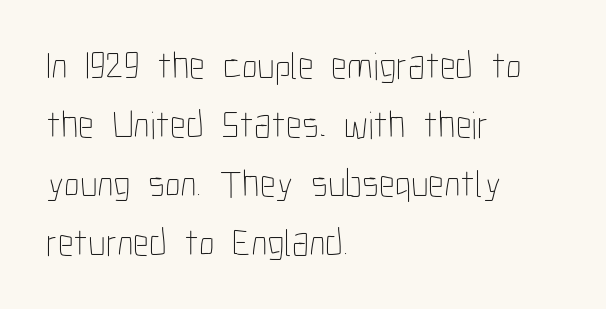
Posture: upright roman. The rendering anchors every line to the left-hand side. Letters have the restrained weight of plain body copy at most. Quick note: interline space is typical.
